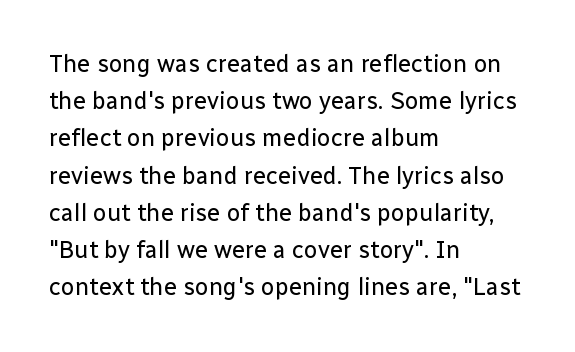
{"italic": "no", "bold": "no", "underline": "no", "align": "left", "line_spacing": "normal", "line_spacing_ratio": 1.55, "letter_spacing": "normal", "letter_spacing_em": 0.0, "glyph_px": 24}
